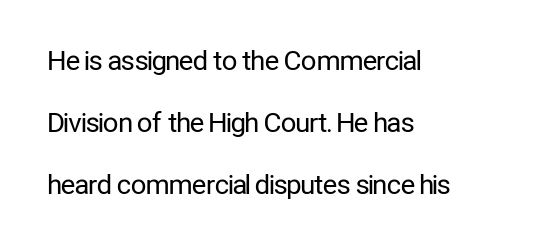
Q: Is the text bold? A: No.
Q: Is the text italic (slanted)? A: No, it is upright.
Q: Is the text underlined? A: No.
Q: How is the paragraph aligned? A: Left-aligned.
Q: Is the spacing between letters normal or unusually wide? A: Normal.
Q: Is the spacing between lines tight, normal or loose? A: Loose.
